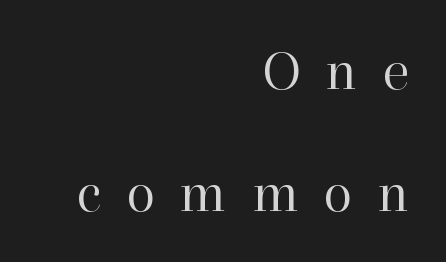
The image shows 59 px regular-weight serif type, upright; set right-aligned, loose line spacing (2.06x), unusually wide letter spacing (+0.42 em), not underlined; high stroke contrast and a medium x-height.
